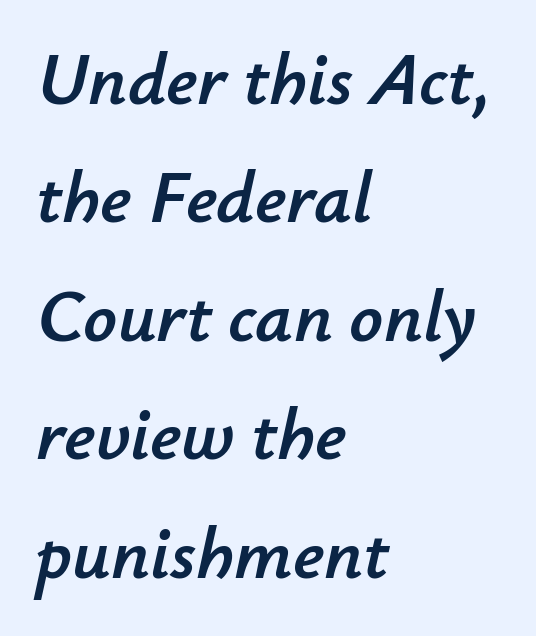
The image shows 74 px text type, italic (leaning right); set left-aligned, normal line spacing (1.6x), normal letter spacing, not underlined; low stroke contrast and a small x-height.
